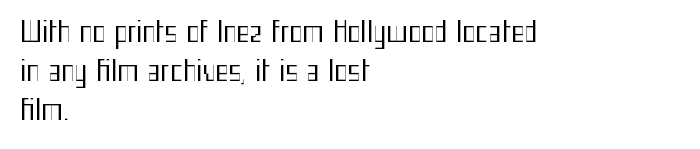
Q: Is the text bold? A: No.
Q: Is the text italic (slanted)? A: No, it is upright.
Q: Is the typeface a serif or a sans-serif typeface? A: Sans-serif.
Q: Is the text underlined? A: No.
Q: How is the paragraph aligned? A: Left-aligned.
Q: Is the spacing between letters normal or unusually wide? A: Normal.
Q: Is the spacing between lines tight, normal or loose? A: Normal.
Q: Width (condensed, normal, or wide)? A: Condensed.
Q: Stroke contrast? A: Medium.
Q: x-height? A: Medium.
Q: Monospaced? A: No.
